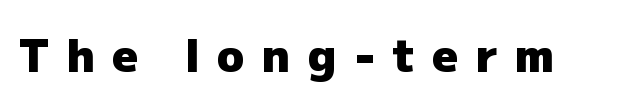
Stroke thickness is high; the sample reads as a true bold. Is there any slant? The stems are plumb. The strip under each line holds only bare page. Font category for this specimen: sans-serif. The tracking jumps out immediately: characters are airy and widely separated. These lines are rendered in a variable-pitch font.
